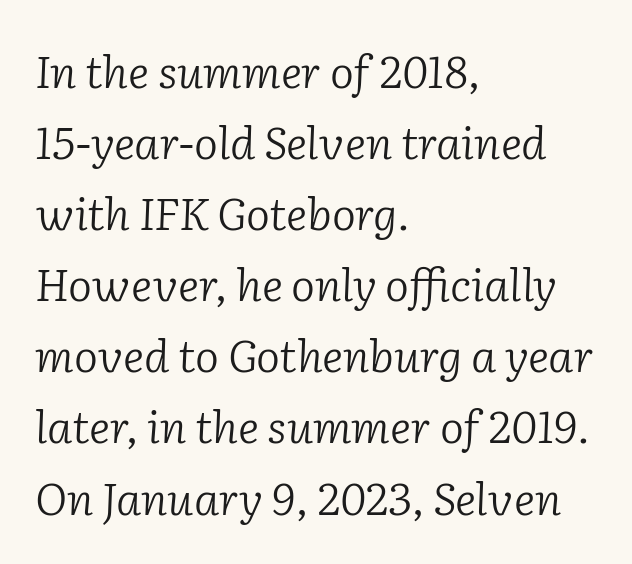
{"serif": "yes", "italic": "yes", "lean": "right", "slant_degrees": 2, "bold": "no", "weight": "light", "width": "normal", "stroke_contrast": "low", "x_height": "medium", "monospaced": "no", "underline": "no", "align": "left", "line_spacing": "normal", "line_spacing_ratio": 1.58, "letter_spacing": "normal", "letter_spacing_em": 0.0, "glyph_px": 45}
